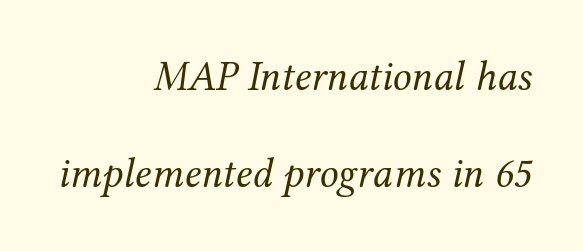
Each row of text sits above clean, open space. Spacing verdict: proportional, widths tailored to each character. The face used here is seriffed, in the tradition of book romans. Weight class: somewhere from thin through regular.
